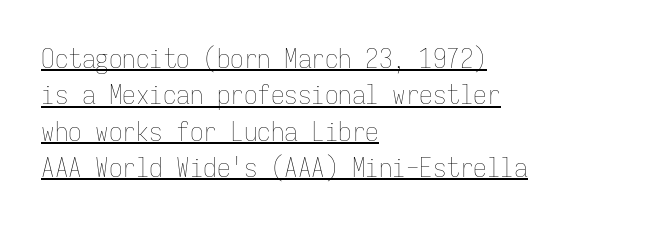
The image shows 27 px text type, upright; set left-aligned, normal line spacing (1.35x), normal letter spacing, underlined.
